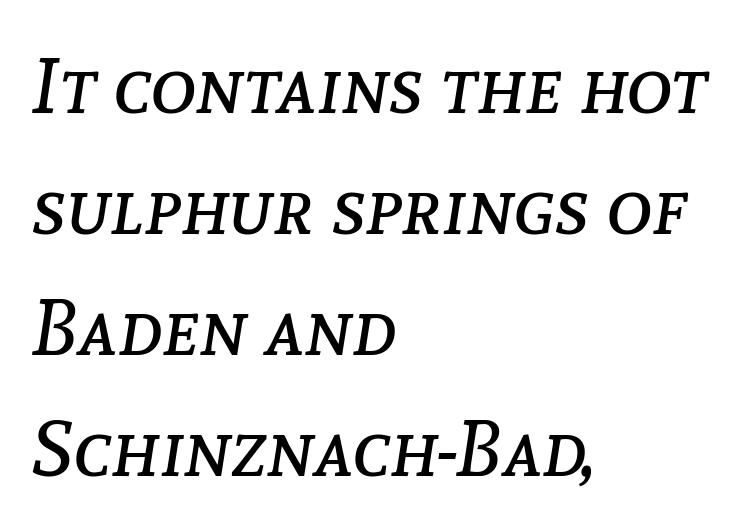
{"italic": "yes", "lean": "right", "slant_degrees": 8, "bold": "no", "weight": "regular", "width": "normal", "stroke_contrast": "low", "x_height": "medium", "monospaced": "no", "underline": "no", "align": "left", "line_spacing": "normal", "line_spacing_ratio": 1.55, "letter_spacing": "normal", "letter_spacing_em": 0.0, "glyph_px": 78}
